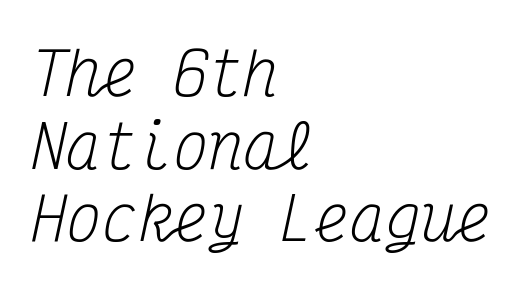
Q: Is the text bold? A: No.
Q: Is the text italic (slanted)? A: Yes, it leans right by about 12 degrees.
Q: Is the typeface a serif or a sans-serif typeface? A: Serif.
Q: Is the text underlined? A: No.
Q: How is the paragraph aligned? A: Left-aligned.
Q: Is the spacing between letters normal or unusually wide? A: Normal.
Q: Width (condensed, normal, or wide)? A: Condensed.
Q: Stroke contrast? A: Medium.
Q: x-height? A: Medium.
Q: Monospaced? A: Yes.
